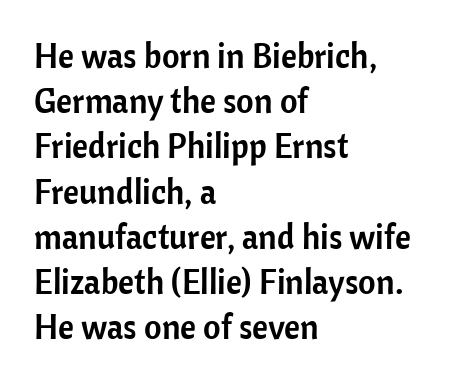
{"serif": "no", "italic": "no", "width": "normal", "stroke_contrast": "low", "x_height": "medium", "monospaced": "no", "underline": "no", "align": "left", "line_spacing": "normal", "line_spacing_ratio": 1.33, "letter_spacing": "normal", "letter_spacing_em": 0.0, "glyph_px": 34}
